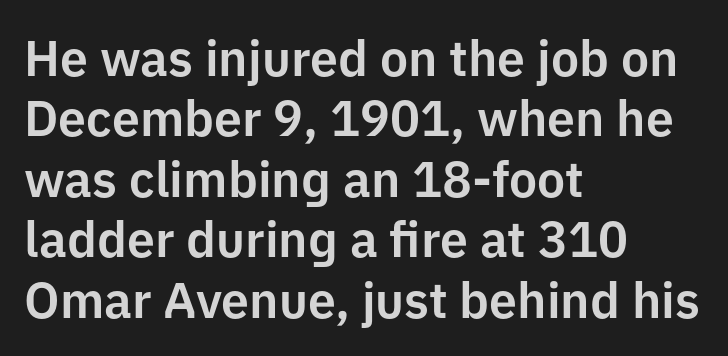
Q: Is the text italic (slanted)? A: No, it is upright.
Q: Is the typeface a serif or a sans-serif typeface? A: Sans-serif.
Q: Is the text underlined? A: No.
Q: How is the paragraph aligned? A: Left-aligned.
Q: Is the spacing between letters normal or unusually wide? A: Normal.
Q: Width (condensed, normal, or wide)? A: Normal.
Q: Stroke contrast? A: Low.
Q: x-height? A: Medium.
Q: Monospaced? A: No.
